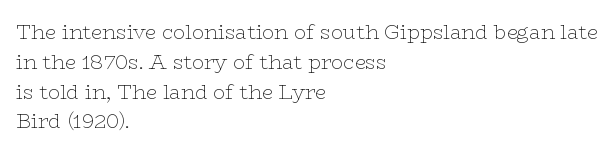
Rule under the text: the space is simply empty. Upright lettering throughout. This rendering leaves character spacing at its baseline value. If you drew a ruler down the left edge, every line would touch it. Is there much room between lines? A standard amount, neither cramped nor airy. This reads as an unemphasized weight, regular at the heaviest.
